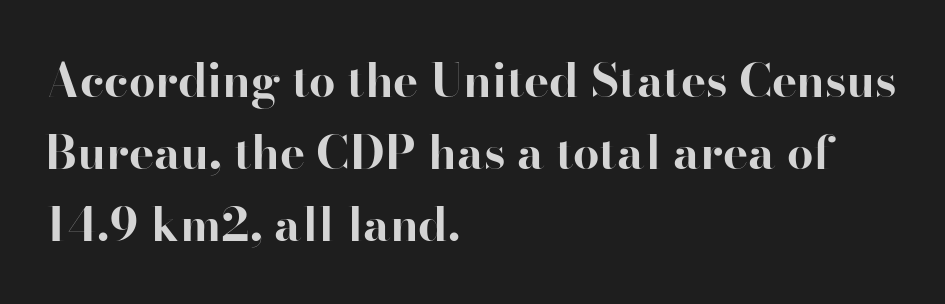
Q: Is the text bold? A: Yes.
Q: Is the text italic (slanted)? A: No, it is upright.
Q: Is the typeface a serif or a sans-serif typeface? A: Serif.
Q: Is the text underlined? A: No.
Q: How is the paragraph aligned? A: Left-aligned.
Q: Is the spacing between letters normal or unusually wide? A: Normal.
Q: Is the spacing between lines tight, normal or loose? A: Normal.
Q: Width (condensed, normal, or wide)? A: Normal.
Q: Stroke contrast? A: High.
Q: x-height? A: Small.
Q: Monospaced? A: No.
